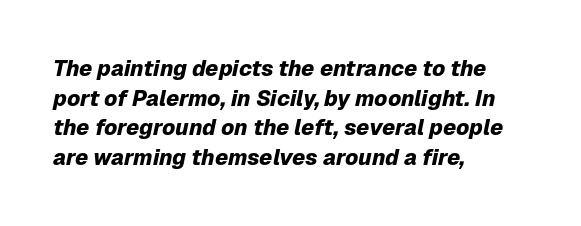
{"italic": "yes", "lean": "right", "slant_degrees": 12, "bold": "yes", "underline": "no", "align": "left", "line_spacing": "normal", "line_spacing_ratio": 1.35, "letter_spacing": "normal", "letter_spacing_em": 0.0, "glyph_px": 22}
